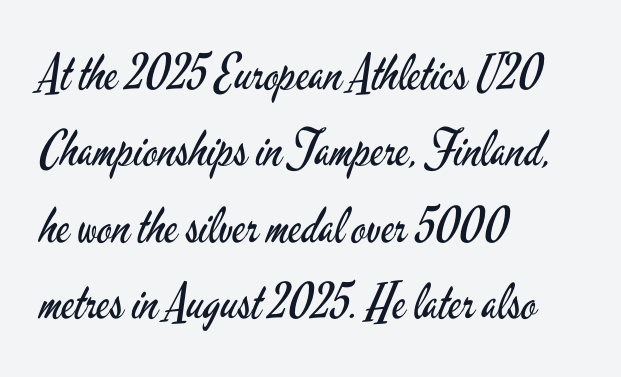
Q: Is the text bold? A: No.
Q: Is the text italic (slanted)? A: Yes.
Q: Is the typeface a serif or a sans-serif typeface? A: Sans-serif.
Q: Is the text underlined? A: No.
Q: How is the paragraph aligned? A: Left-aligned.
Q: Is the spacing between letters normal or unusually wide? A: Normal.
Q: Is the spacing between lines tight, normal or loose? A: Normal.
Q: Width (condensed, normal, or wide)? A: Condensed.
Q: Stroke contrast? A: Low.
Q: x-height? A: Small.
Q: Monospaced? A: No.
